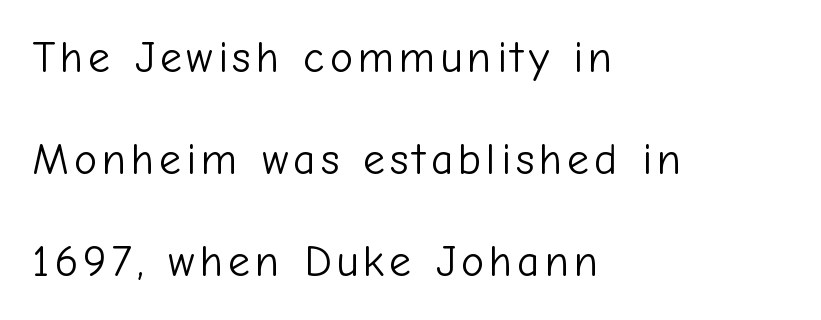
{"serif": "no", "italic": "no", "bold": "no", "weight": "light", "width": "normal", "stroke_contrast": "low", "x_height": "medium", "monospaced": "no", "underline": "no", "align": "left", "line_spacing": "loose", "line_spacing_ratio": 2.32, "glyph_px": 44}
